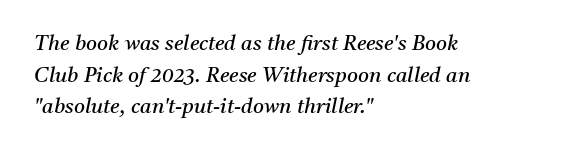
The image shows 21 px text type, italic (leaning right); set left-aligned, normal line spacing (1.51x), normal letter spacing, not underlined.
